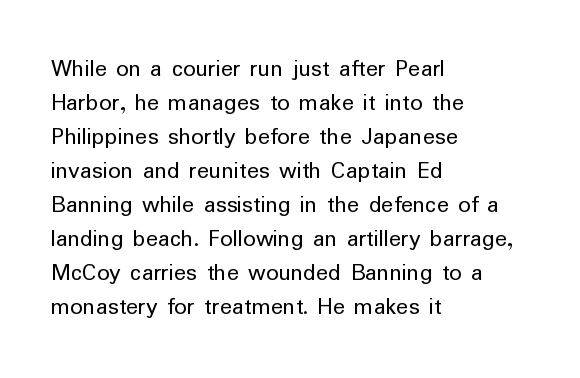
A normal amount of white space separates one row of letters from the next. Honestly, the letter spacing is just normal — you wouldn't notice it. The font's upright variant was chosen for this text. Is this a heavy cut? Hardly; it is regular or lighter. Caption: multi-line text, flush left, ragged right.
